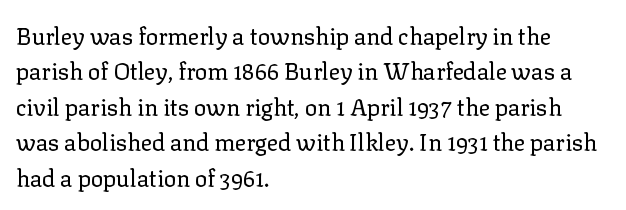
The image shows 23 px text type, upright; set left-aligned, normal line spacing (1.54x), normal letter spacing, not underlined.
